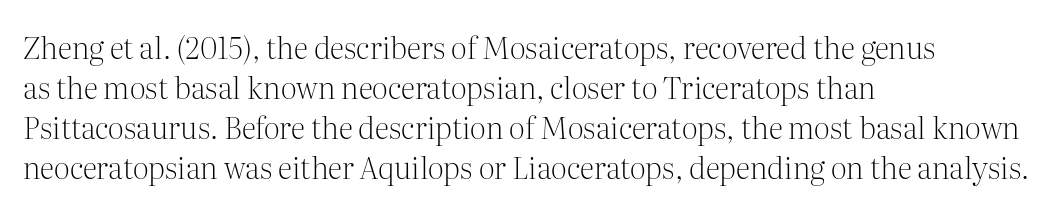
Q: Is the text bold? A: No.
Q: Is the text italic (slanted)? A: No, it is upright.
Q: Is the typeface a serif or a sans-serif typeface? A: Serif.
Q: Is the text underlined? A: No.
Q: How is the paragraph aligned? A: Left-aligned.
Q: Is the spacing between letters normal or unusually wide? A: Normal.
Q: Is the spacing between lines tight, normal or loose? A: Normal.
Q: Width (condensed, normal, or wide)? A: Normal.
Q: Stroke contrast? A: Medium.
Q: x-height? A: Medium.
Q: Monospaced? A: No.
